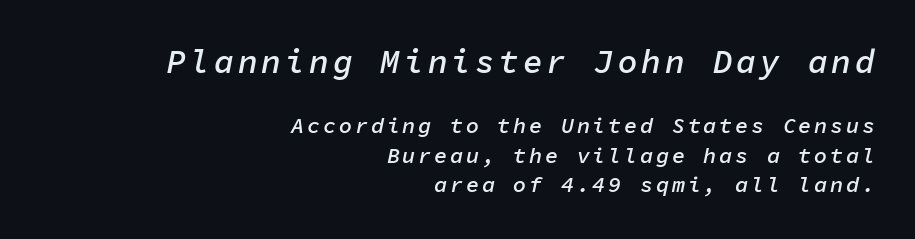
Leading: standard. Clear beneath every line of the passage. This rendering uses right alignment, leaving the left contour irregular. Designer's note — italics engaged. These lines are rendered in a fixed-pitch font.
